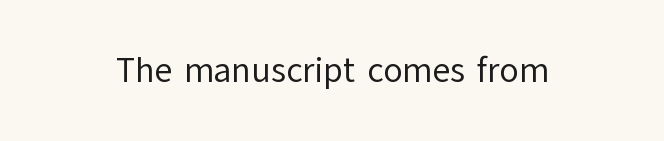
{"serif": "no", "italic": "no", "bold": "no", "weight": "regular", "width": "normal", "stroke_contrast": "low", "x_height": "medium", "monospaced": "no", "underline": "no", "letter_spacing": "normal", "letter_spacing_em": 0.0, "glyph_px": 35}
